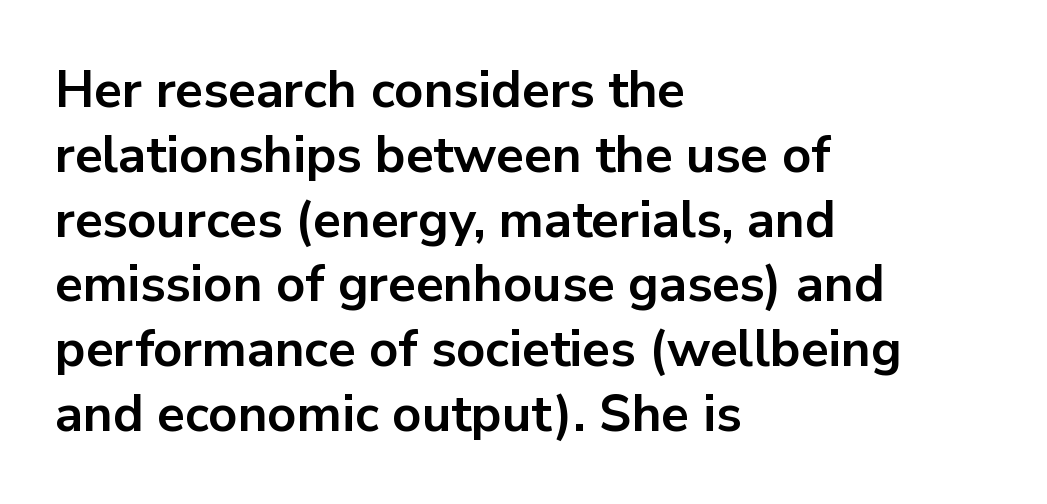
{"serif": "no", "italic": "no", "bold": "yes", "weight": "bold", "width": "normal", "stroke_contrast": "low", "x_height": "medium", "monospaced": "no", "underline": "no", "align": "left", "line_spacing": "normal", "line_spacing_ratio": 1.27, "letter_spacing": "normal", "letter_spacing_em": 0.0, "glyph_px": 51}
